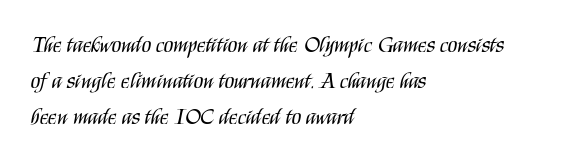
{"bold": "no", "underline": "no", "align": "left", "line_spacing": "normal", "line_spacing_ratio": 1.64, "letter_spacing": "normal", "letter_spacing_em": 0.0, "glyph_px": 22}
